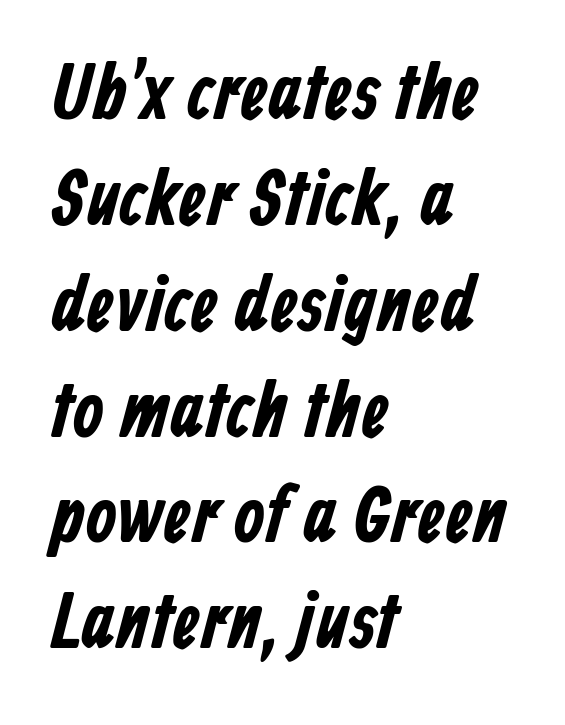
Q: Is the typeface a serif or a sans-serif typeface? A: Sans-serif.
Q: Is the text underlined? A: No.
Q: How is the paragraph aligned? A: Left-aligned.
Q: Is the spacing between letters normal or unusually wide? A: Normal.
Q: Is the spacing between lines tight, normal or loose? A: Normal.
Q: Width (condensed, normal, or wide)? A: Condensed.
Q: Stroke contrast? A: Low.
Q: x-height? A: Medium.
Q: Monospaced? A: No.
